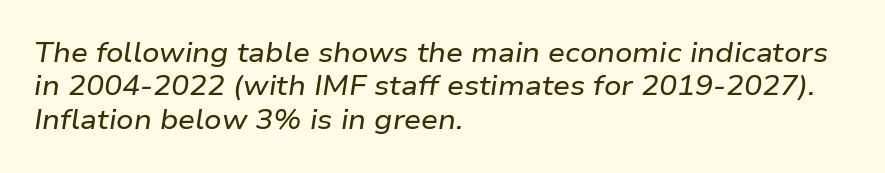
{"italic": "yes", "lean": "right", "slant_degrees": 9, "underline": "no", "align": "left", "line_spacing_ratio": 1.24, "letter_spacing": "normal", "letter_spacing_em": 0.0, "glyph_px": 27}
